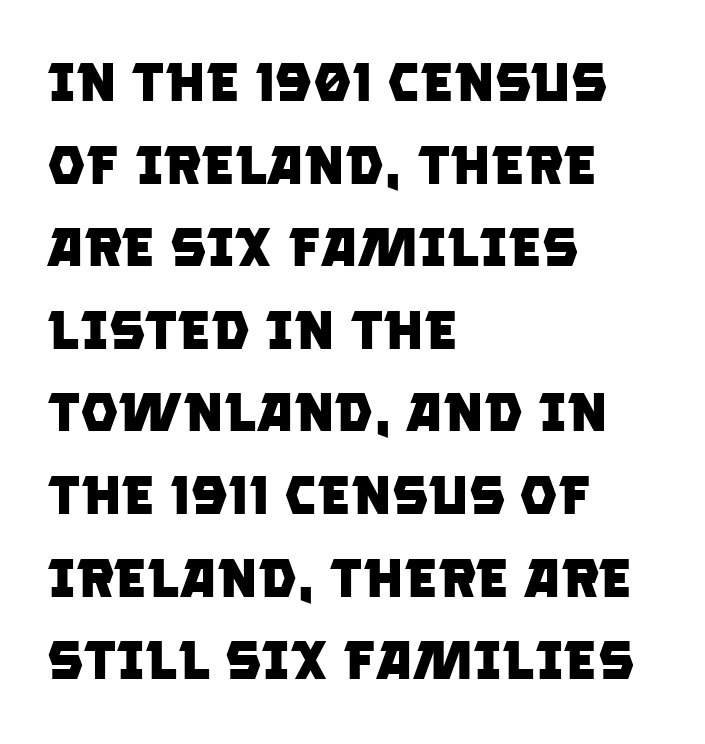
Q: Is the text bold? A: Yes.
Q: Is the typeface a serif or a sans-serif typeface? A: Sans-serif.
Q: Is the text underlined? A: No.
Q: How is the paragraph aligned? A: Left-aligned.
Q: Is the spacing between letters normal or unusually wide? A: Normal.
Q: Is the spacing between lines tight, normal or loose? A: Normal.
Q: Width (condensed, normal, or wide)? A: Normal.
Q: Stroke contrast? A: Low.
Q: x-height? A: Large.
Q: Monospaced? A: No.
